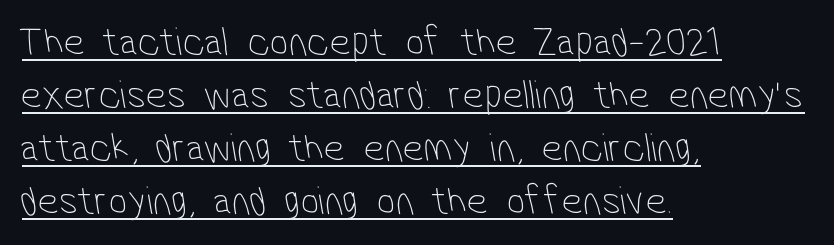
Has an underline been added? It has. Visually the block forms a straight wall on the left and a jagged coastline on the right. No heavy texture on the line: the type isn't bold. The face used here is proportionally spaced, like ordinary book or web type. The vertical gap from one line to the next is medium.
